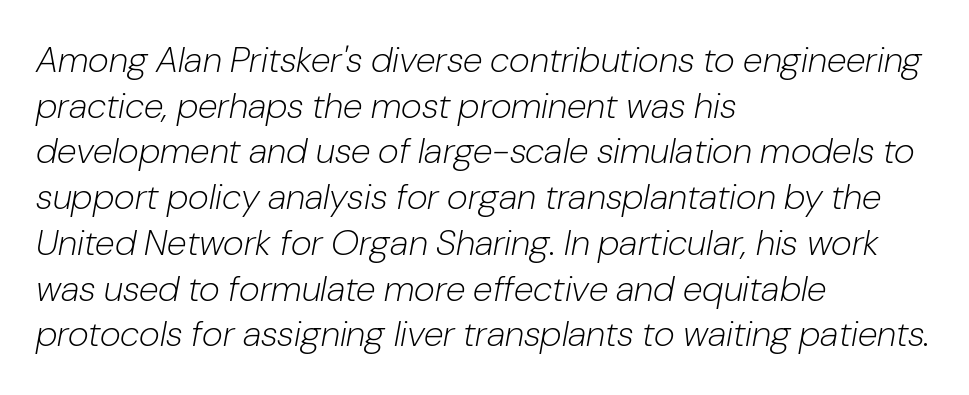
Q: Is the text bold? A: No.
Q: Is the text italic (slanted)? A: Yes, it leans right by about 10 degrees.
Q: Is the text underlined? A: No.
Q: How is the paragraph aligned? A: Left-aligned.
Q: Is the spacing between letters normal or unusually wide? A: Normal.
Q: Is the spacing between lines tight, normal or loose? A: Normal.
Q: Width (condensed, normal, or wide)? A: Normal.
Q: Stroke contrast? A: Low.
Q: x-height? A: Medium.
Q: Monospaced? A: No.
